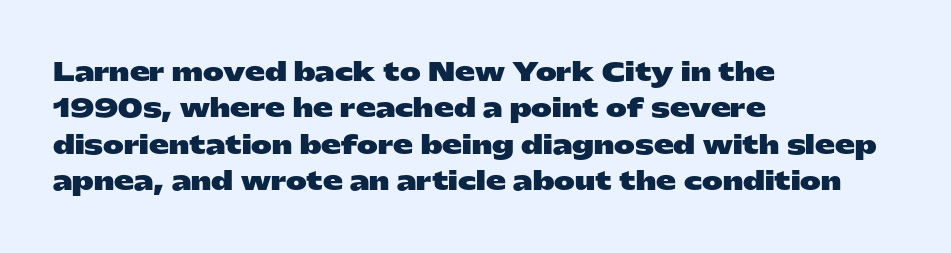
{"italic": "no", "bold": "yes", "underline": "no", "align": "left", "line_spacing": "normal", "line_spacing_ratio": 1.46, "letter_spacing": "normal", "letter_spacing_em": 0.0, "glyph_px": 25}
